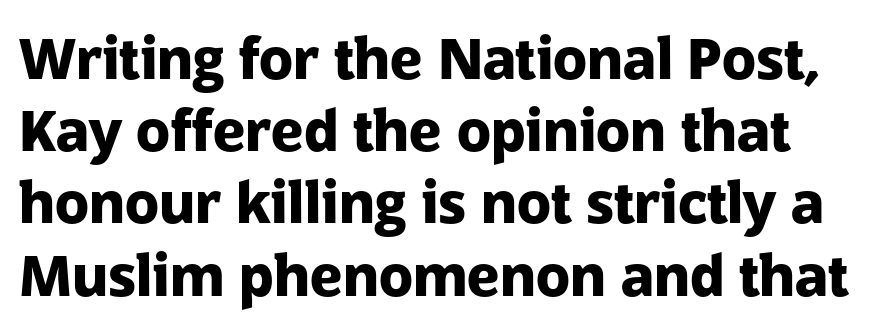
Q: Is the text bold? A: Yes.
Q: Is the text italic (slanted)? A: No, it is upright.
Q: Is the typeface a serif or a sans-serif typeface? A: Sans-serif.
Q: Is the text underlined? A: No.
Q: Is the spacing between letters normal or unusually wide? A: Normal.
Q: Is the spacing between lines tight, normal or loose? A: Normal.
Q: Width (condensed, normal, or wide)? A: Normal.
Q: Stroke contrast? A: Low.
Q: x-height? A: Medium.
Q: Monospaced? A: No.
